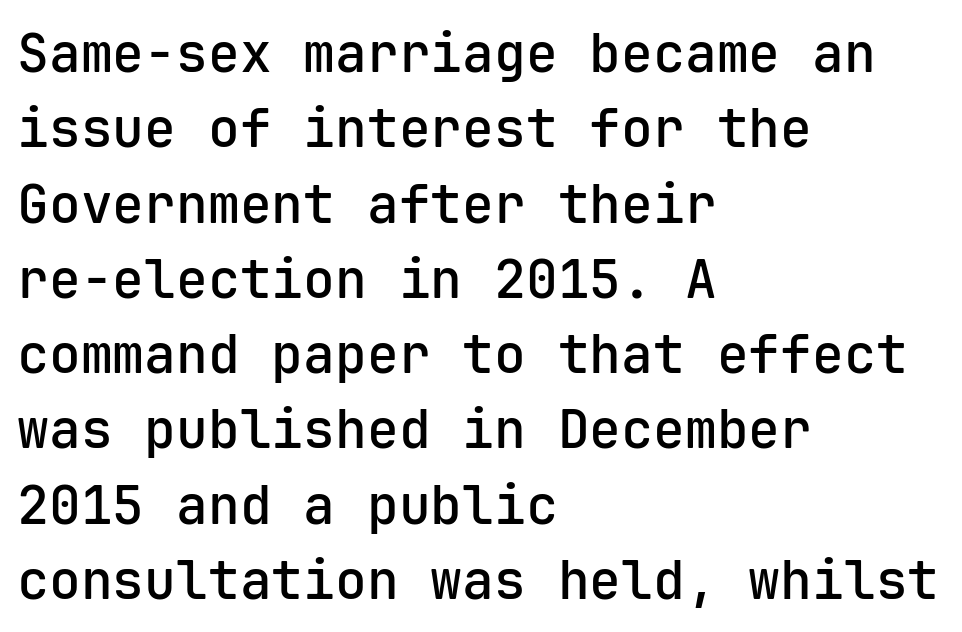
The image shows 53 px semibold sans-serif type, upright, monospaced; set left-aligned, normal line spacing (1.42x), normal letter spacing, not underlined; low stroke contrast and a medium x-height.
